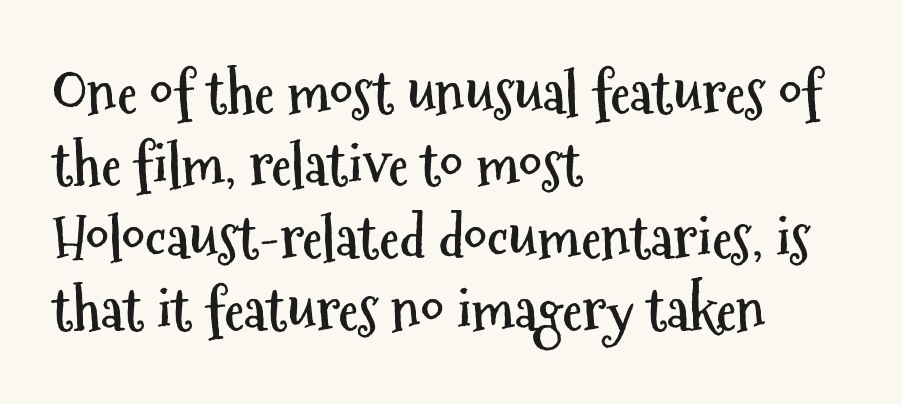
Q: Is the text bold? A: Yes.
Q: Is the text italic (slanted)? A: No, it is upright.
Q: Is the typeface a serif or a sans-serif typeface? A: Sans-serif.
Q: Is the text underlined? A: No.
Q: How is the paragraph aligned? A: Left-aligned.
Q: Is the spacing between letters normal or unusually wide? A: Normal.
Q: Is the spacing between lines tight, normal or loose? A: Normal.
Q: Width (condensed, normal, or wide)? A: Condensed.
Q: Stroke contrast? A: Medium.
Q: x-height? A: Medium.
Q: Monospaced? A: No.
